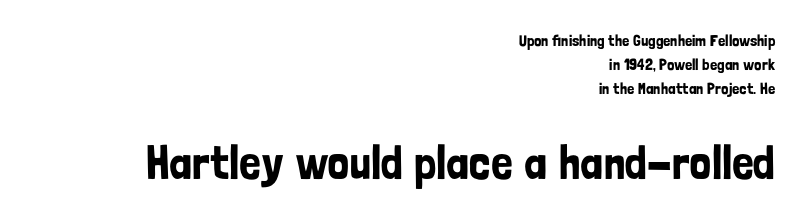
{"serif": "no", "italic": "no", "width": "condensed", "stroke_contrast": "low", "x_height": "medium", "monospaced": "no", "underline": "no", "align": "right", "line_spacing": "normal", "line_spacing_ratio": 1.5, "letter_spacing": "normal", "letter_spacing_em": 0.0, "larger_block": "second", "size_ratio": 3.0, "glyph_px": 48}
